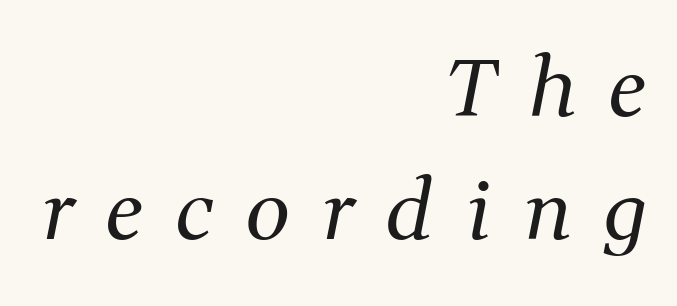
{"serif": "yes", "italic": "yes", "lean": "right", "slant_degrees": 11, "bold": "no", "weight": "regular", "width": "normal", "stroke_contrast": "medium", "x_height": "medium", "monospaced": "no", "underline": "no", "align": "right", "line_spacing": "normal", "line_spacing_ratio": 1.56, "letter_spacing": "wide", "letter_spacing_em": 0.41, "glyph_px": 79}
